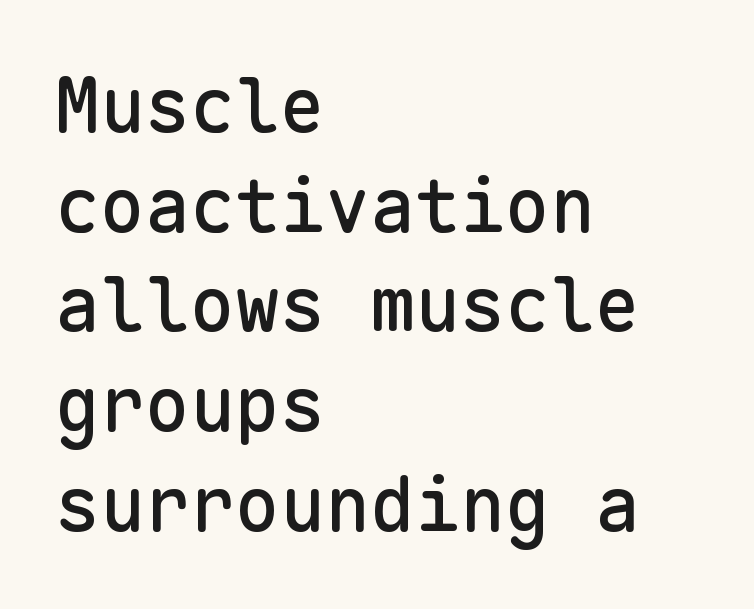
The image shows 75 px sans-serif type, upright, monospaced; set left-aligned, normal line spacing (1.33x), normal letter spacing, not underlined; low stroke contrast and a medium x-height.
